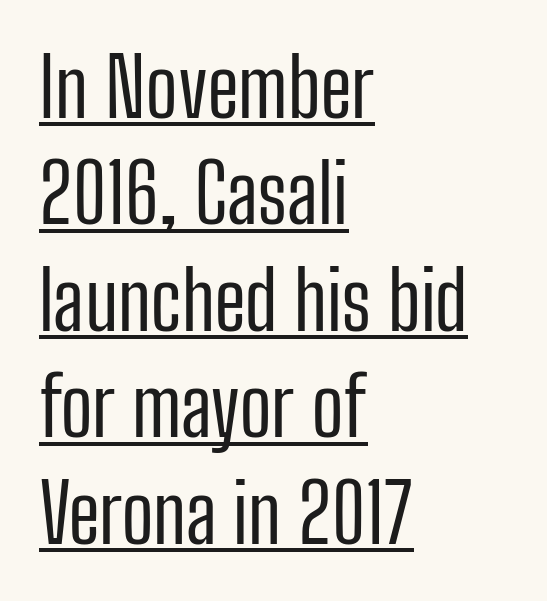
The image shows 80 px regular-weight, condensed sans-serif type, upright; set left-aligned, normal line spacing (1.33x), normal letter spacing, underlined; low stroke contrast and a medium x-height.
